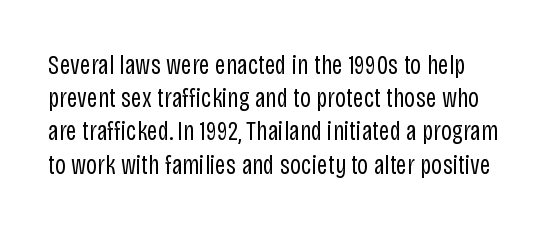
Q: Is the text bold? A: No.
Q: Is the text italic (slanted)? A: No, it is upright.
Q: Is the text underlined? A: No.
Q: Is the spacing between letters normal or unusually wide? A: Normal.
